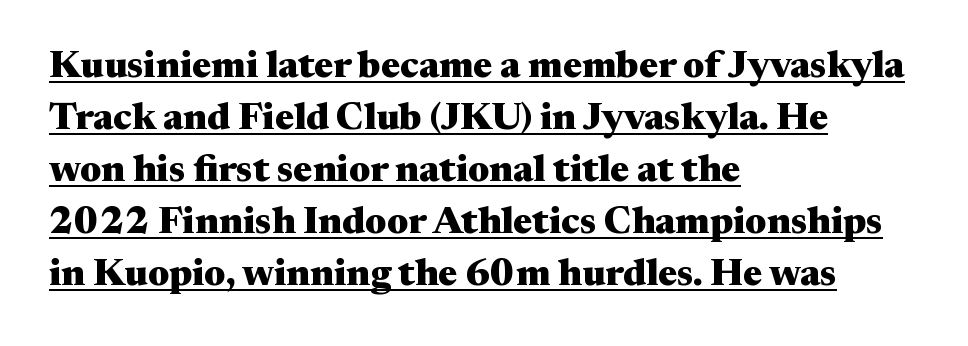
{"serif": "yes", "italic": "no", "bold": "yes", "weight": "heavy", "width": "wide", "stroke_contrast": "medium", "x_height": "medium", "monospaced": "no", "underline": "yes", "align": "left", "line_spacing": "normal", "line_spacing_ratio": 1.37, "letter_spacing": "normal", "letter_spacing_em": 0.0, "glyph_px": 38}
